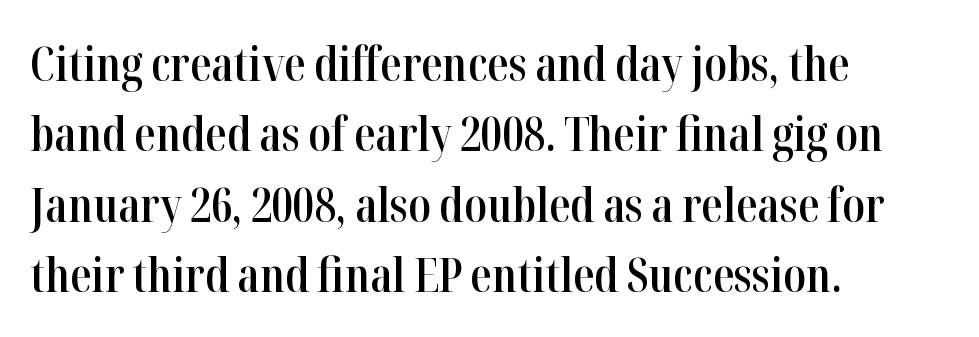
{"serif": "yes", "italic": "no", "bold": "semi", "weight": "semibold", "width": "condensed", "stroke_contrast": "high", "x_height": "medium", "monospaced": "no", "underline": "no", "align": "left", "line_spacing": "normal", "line_spacing_ratio": 1.5, "letter_spacing": "normal", "letter_spacing_em": 0.0, "glyph_px": 47}
